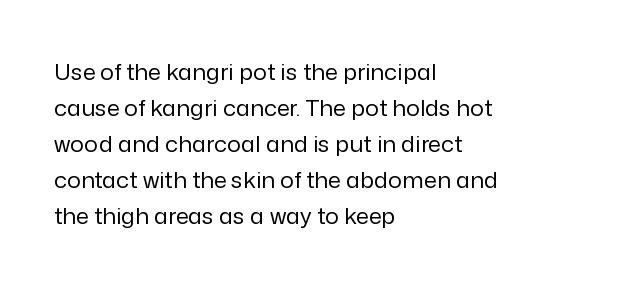
The image shows 23 px text type, upright; set left-aligned, normal line spacing (1.56x), normal letter spacing, not underlined.
